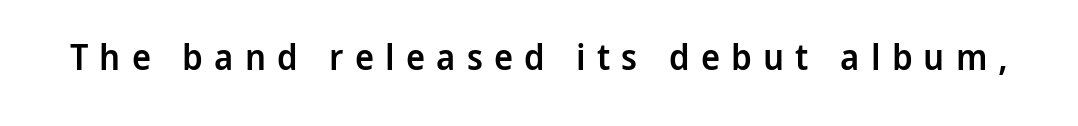
Q: Is the text bold? A: Semi-bold.
Q: Is the text italic (slanted)? A: No, it is upright.
Q: Is the typeface a serif or a sans-serif typeface? A: Sans-serif.
Q: Is the text underlined? A: No.
Q: Is the spacing between letters normal or unusually wide? A: Unusually wide.
Q: Width (condensed, normal, or wide)? A: Normal.
Q: Stroke contrast? A: Low.
Q: x-height? A: Medium.
Q: Monospaced? A: No.
